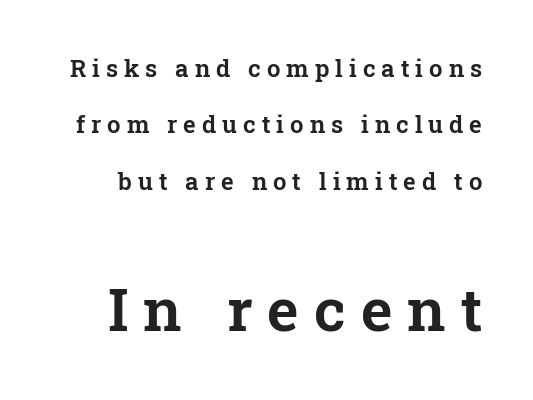
Q: Is the text italic (slanted)? A: No, it is upright.
Q: Is the typeface a serif or a sans-serif typeface? A: Serif.
Q: Is the text underlined? A: No.
Q: Is the spacing between letters normal or unusually wide? A: Unusually wide.
Q: Is the spacing between lines tight, normal or loose? A: Loose.
Q: Which block of text is set in a larger size, the first (top) or the second (bottom)? A: The second (bottom) one.
Q: Width (condensed, normal, or wide)? A: Normal.
Q: Stroke contrast? A: Low.
Q: x-height? A: Medium.
Q: Monospaced? A: No.
